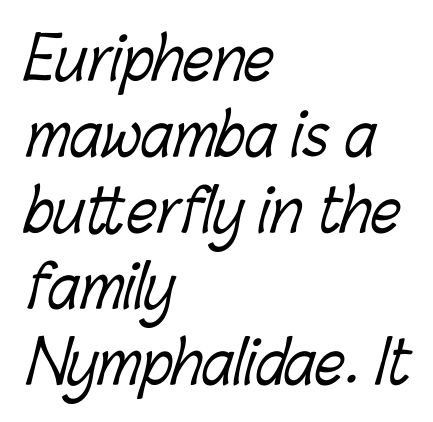
The image shows 59 px light, condensed type; set left-aligned, normal line spacing (1.29x), normal letter spacing, not underlined; low stroke contrast and a medium x-height.
